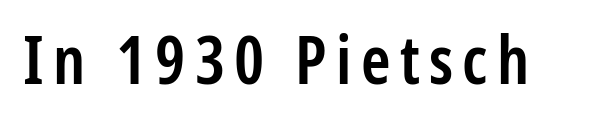
The image shows 66 px semibold, condensed sans-serif type, upright; set not underlined; low stroke contrast and a medium x-height.
